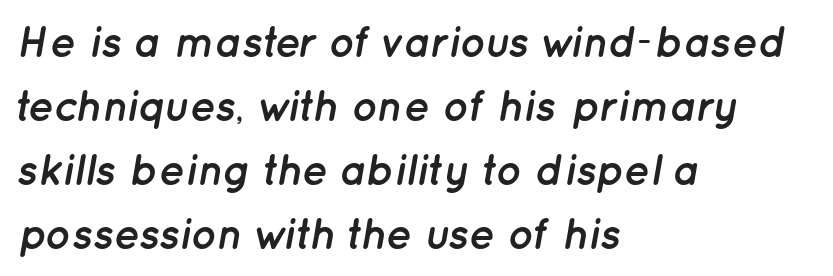
The image shows 43 px semibold type, italic (leaning right); set left-aligned, normal line spacing (1.49x), normal letter spacing, not underlined; low stroke contrast and a medium x-height.
